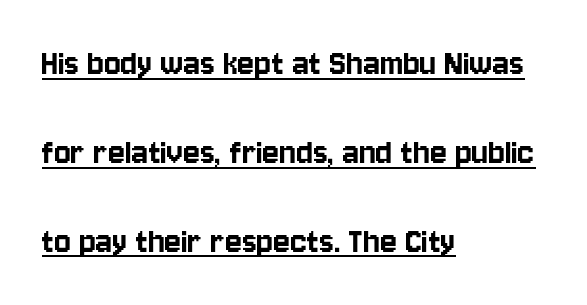
Q: Is the text italic (slanted)? A: No, it is upright.
Q: Is the typeface a serif or a sans-serif typeface? A: Sans-serif.
Q: Is the text underlined? A: Yes.
Q: How is the paragraph aligned? A: Left-aligned.
Q: Is the spacing between letters normal or unusually wide? A: Normal.
Q: Is the spacing between lines tight, normal or loose? A: Loose.
Q: Width (condensed, normal, or wide)? A: Condensed.
Q: Stroke contrast? A: Low.
Q: x-height? A: Large.
Q: Monospaced? A: No.
